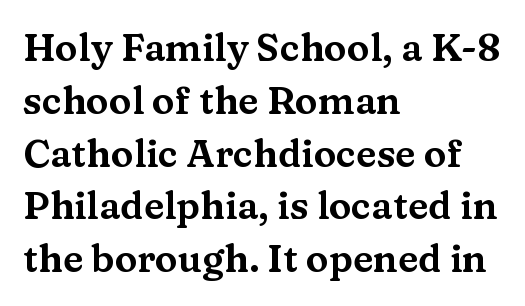
{"serif": "yes", "italic": "no", "width": "wide", "stroke_contrast": "medium", "x_height": "medium", "monospaced": "no", "underline": "no", "align": "left", "line_spacing": "normal", "line_spacing_ratio": 1.39, "letter_spacing": "normal", "letter_spacing_em": 0.0, "glyph_px": 38}
